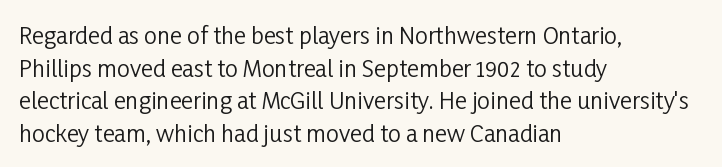
Q: Is the text bold? A: No.
Q: Is the text italic (slanted)? A: No, it is upright.
Q: Is the text underlined? A: No.
Q: How is the paragraph aligned? A: Left-aligned.
Q: Is the spacing between letters normal or unusually wide? A: Normal.
Q: Is the spacing between lines tight, normal or loose? A: Normal.
